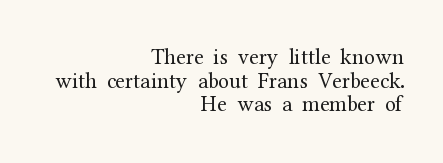
Q: Is the text bold? A: No.
Q: Is the text italic (slanted)? A: No, it is upright.
Q: Is the text underlined? A: No.
Q: How is the paragraph aligned? A: Right-aligned.
Q: Is the spacing between letters normal or unusually wide? A: Normal.
Q: Is the spacing between lines tight, normal or loose? A: Tight.
